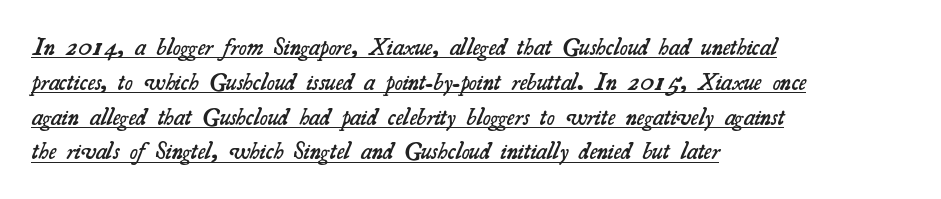
The image shows 24 px text type; set left-aligned, normal line spacing (1.45x), normal letter spacing, underlined.
